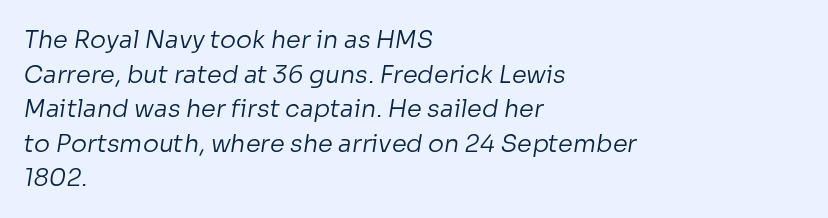
Q: Is the text bold? A: No.
Q: Is the text underlined? A: No.
Q: How is the paragraph aligned? A: Left-aligned.
Q: Is the spacing between letters normal or unusually wide? A: Normal.
Q: Is the spacing between lines tight, normal or loose? A: Normal.
